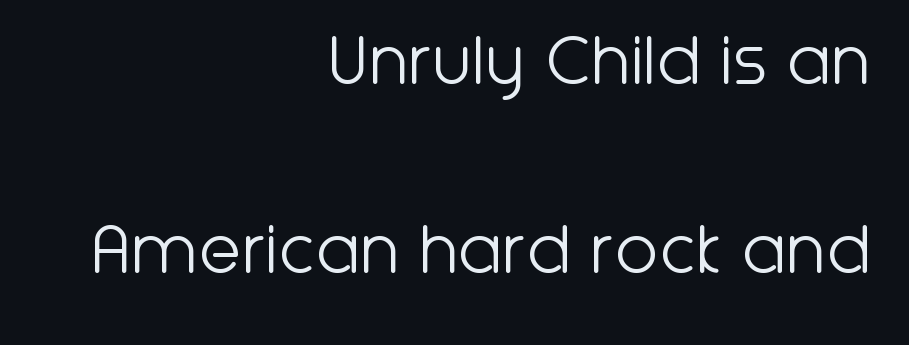
Q: Is the text bold? A: No.
Q: Is the text italic (slanted)? A: No, it is upright.
Q: Is the typeface a serif or a sans-serif typeface? A: Sans-serif.
Q: Is the text underlined? A: No.
Q: How is the paragraph aligned? A: Right-aligned.
Q: Is the spacing between letters normal or unusually wide? A: Normal.
Q: Is the spacing between lines tight, normal or loose? A: Loose.
Q: Width (condensed, normal, or wide)? A: Normal.
Q: Stroke contrast? A: Low.
Q: x-height? A: Medium.
Q: Monospaced? A: No.
